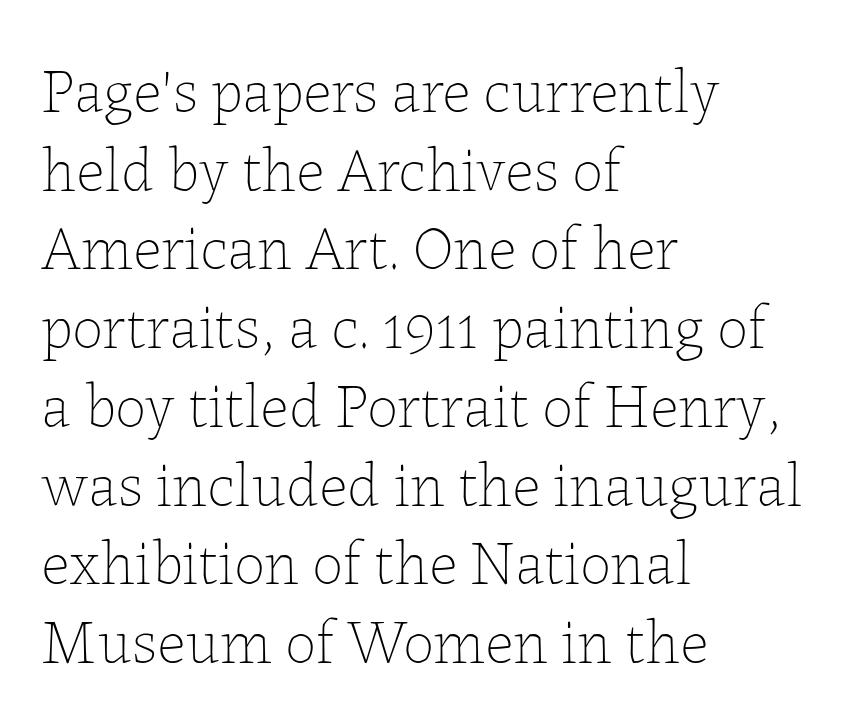
{"italic": "no", "bold": "no", "weight": "thin", "width": "normal", "stroke_contrast": "low", "x_height": "medium", "monospaced": "no", "underline": "no", "align": "left", "line_spacing": "normal", "line_spacing_ratio": 1.27, "letter_spacing": "normal", "letter_spacing_em": 0.0, "glyph_px": 62}
